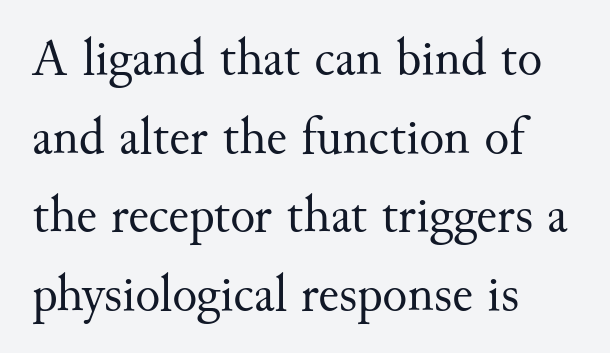
Proportional: the letters do not fall into vertical columns. Each stroke keeps to a modest, everyday thickness or less. The passage is arranged the way most books set body copy — flush left. Students, note that the glyphs here touch the page at normal intervals. Ordinary non-slanted type is in use.
